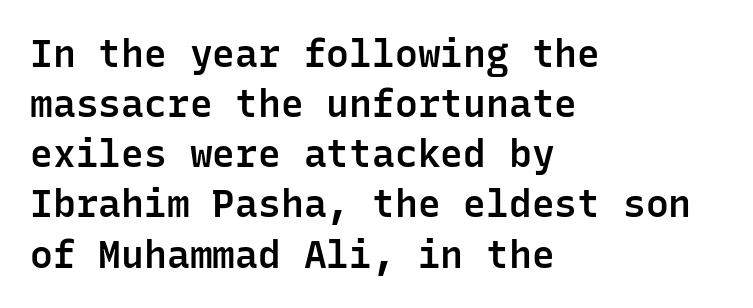
Q: Is the text bold? A: Semi-bold.
Q: Is the text italic (slanted)? A: No, it is upright.
Q: Is the typeface a serif or a sans-serif typeface? A: Sans-serif.
Q: Is the text underlined? A: No.
Q: How is the paragraph aligned? A: Left-aligned.
Q: Is the spacing between letters normal or unusually wide? A: Normal.
Q: Is the spacing between lines tight, normal or loose? A: Normal.
Q: Width (condensed, normal, or wide)? A: Normal.
Q: Stroke contrast? A: Low.
Q: x-height? A: Medium.
Q: Monospaced? A: Yes.
